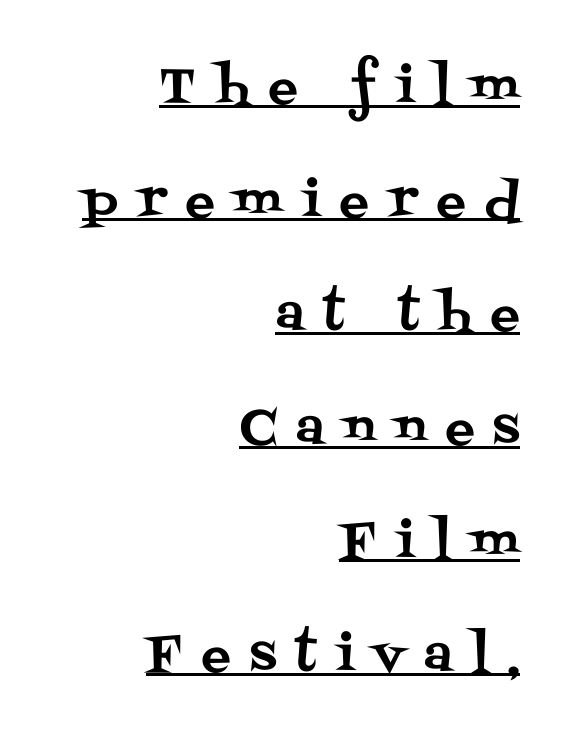
The image shows 49 px serif type, upright; set right-aligned, loose line spacing (2.32x), unusually wide letter spacing (+0.39 em), underlined; medium stroke contrast and a large x-height.
